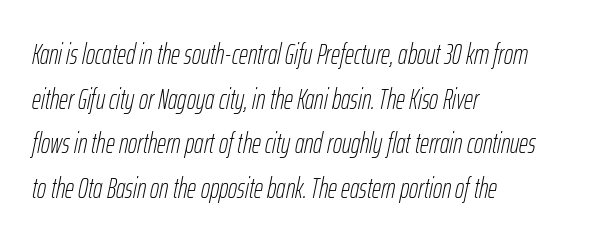
You could call the tracking neutral — neither tight nor loose. The axis of the letterforms is tilted away from vertical. Note the varied advance widths — an 'i' is clearly narrower than an 'm'. Caption: face not bold, strokes unweighted. Leading matches the norm, producing a regular column.
